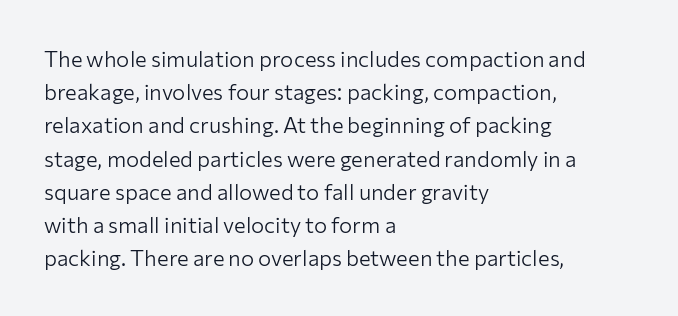
Q: Is the text bold? A: No.
Q: Is the text italic (slanted)? A: No, it is upright.
Q: Is the text underlined? A: No.
Q: How is the paragraph aligned? A: Left-aligned.
Q: Is the spacing between letters normal or unusually wide? A: Normal.
Q: Is the spacing between lines tight, normal or loose? A: Normal.
